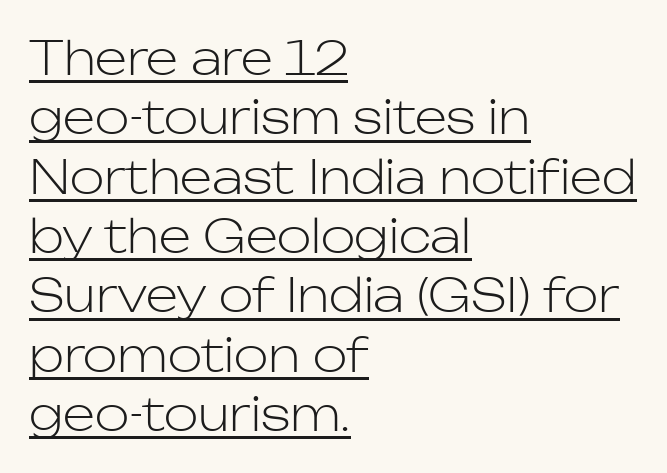
Line beginnings align vertically; line endings do not. Characters remain perfectly vertical along every line. Leading: standard. The face used here is rendered with its standard letterfit. Is the type heavy? It reads as light-to-regular instead.
